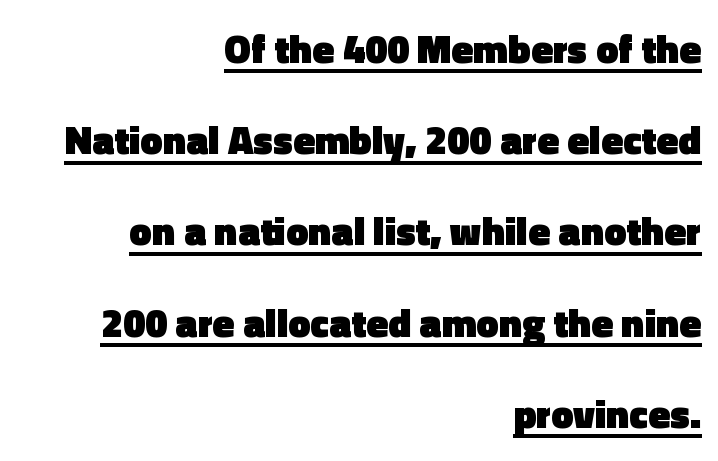
The image shows 40 px heavy sans-serif type, upright; set right-aligned, loose line spacing (2.28x), normal letter spacing, underlined; a medium x-height.
